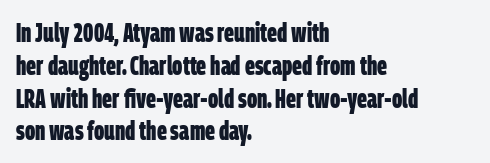
{"bold": "yes", "underline": "no", "align": "left", "line_spacing": "normal", "line_spacing_ratio": 1.26, "letter_spacing": "normal", "letter_spacing_em": 0.0, "glyph_px": 26}
